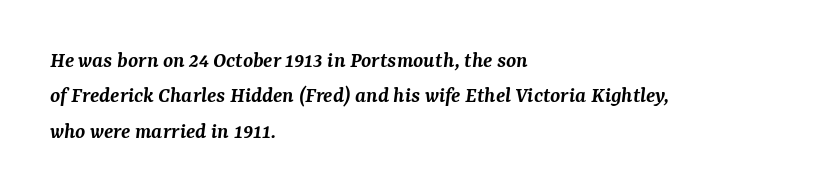
The image shows 23 px text type, italic (leaning right); set left-aligned, normal line spacing (1.54x), normal letter spacing, not underlined.
